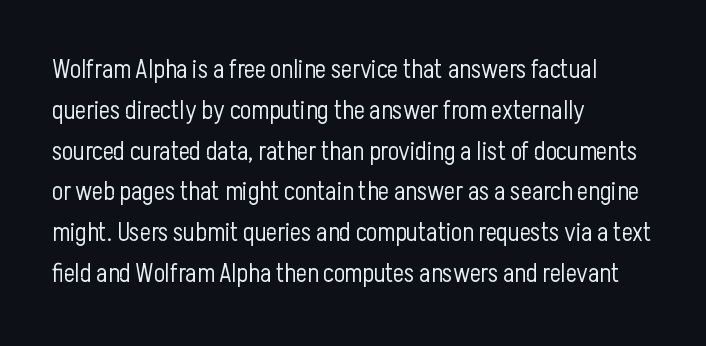
{"italic": "no", "bold": "no", "underline": "no", "align": "left", "line_spacing": "normal", "line_spacing_ratio": 1.57, "letter_spacing": "normal", "letter_spacing_em": 0.0, "glyph_px": 26}
